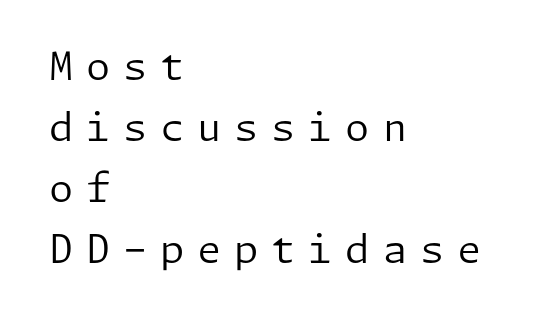
Leading: standard. A roman cut, with each character standing at attention. Words appear elongated and porous because spacing is wide. A classic flush-left, rag-right setting is used for this passage. Check under the words: just untouched page.
